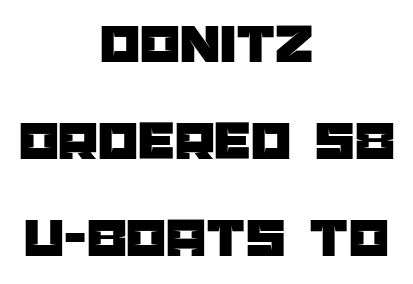
{"serif": "no", "italic": "no", "width": "normal", "stroke_contrast": "low", "x_height": "large", "monospaced": "no", "underline": "no", "align": "center", "line_spacing": "normal", "line_spacing_ratio": 1.7, "letter_spacing": "normal", "letter_spacing_em": 0.0, "glyph_px": 57}
